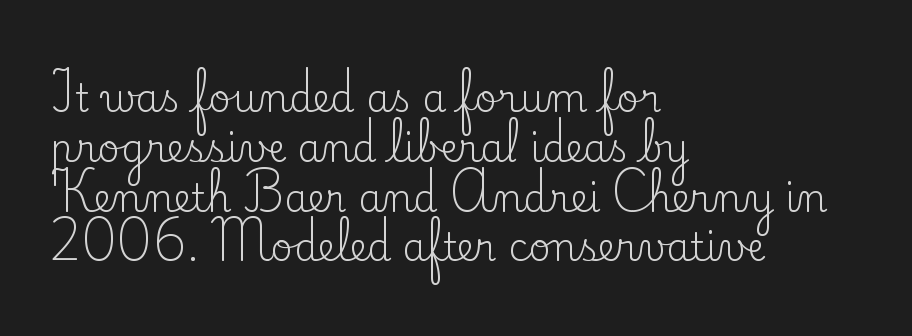
Q: Is the text bold? A: No.
Q: Is the text italic (slanted)? A: No, it is upright.
Q: Is the text underlined? A: No.
Q: How is the paragraph aligned? A: Left-aligned.
Q: Is the spacing between letters normal or unusually wide? A: Normal.
Q: Is the spacing between lines tight, normal or loose? A: Normal.
Q: Width (condensed, normal, or wide)? A: Normal.
Q: Stroke contrast? A: Low.
Q: x-height? A: Small.
Q: Monospaced? A: No.
